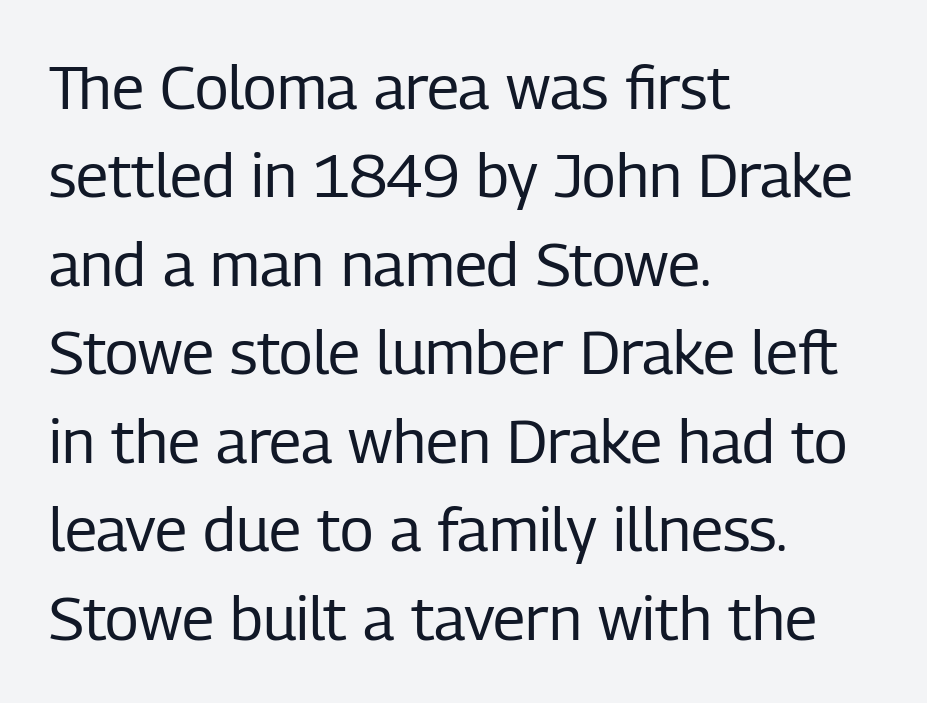
Check the space under the baseline: it is left empty. The designer went with a sans here, leaving each stem footless. Do the characters align in a grid? No, the font is proportional. Stroke thickness stays within the range of a standard reading face or lighter.
